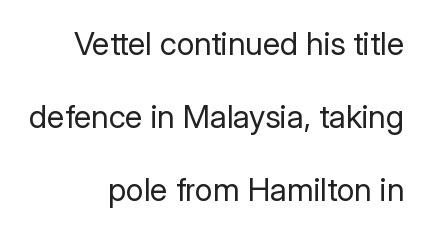
{"serif": "no", "italic": "no", "bold": "no", "weight": "regular", "width": "normal", "stroke_contrast": "low", "x_height": "medium", "monospaced": "no", "underline": "no", "align": "right", "line_spacing": "loose", "line_spacing_ratio": 2.28, "letter_spacing": "normal", "letter_spacing_em": 0.0, "glyph_px": 32}
